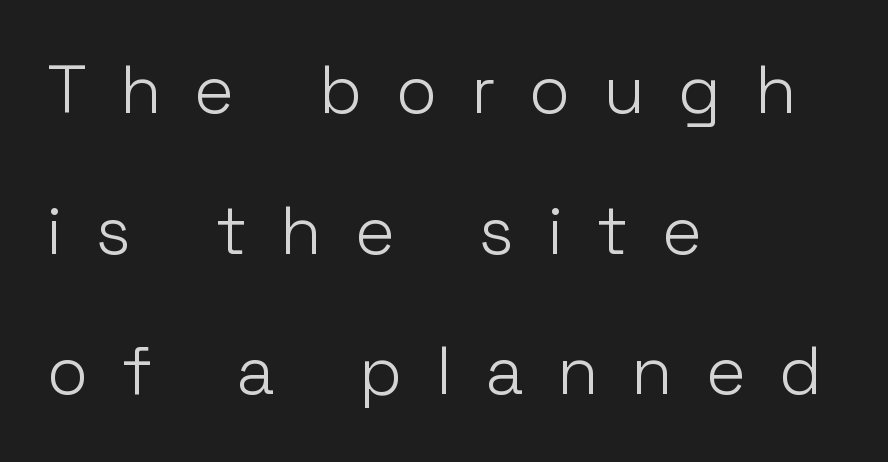
Q: Is the text bold? A: No.
Q: Is the text italic (slanted)? A: No, it is upright.
Q: Is the typeface a serif or a sans-serif typeface? A: Sans-serif.
Q: Is the text underlined? A: No.
Q: How is the paragraph aligned? A: Left-aligned.
Q: Is the spacing between letters normal or unusually wide? A: Unusually wide.
Q: Is the spacing between lines tight, normal or loose? A: Loose.
Q: Width (condensed, normal, or wide)? A: Normal.
Q: Stroke contrast? A: Low.
Q: x-height? A: Medium.
Q: Monospaced? A: No.
